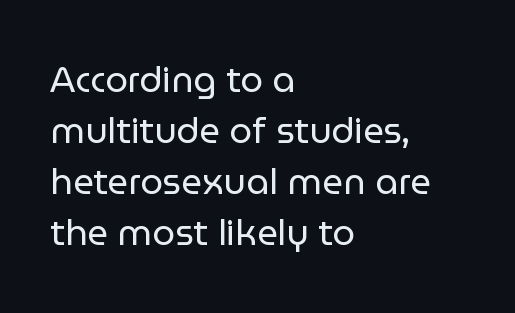
The image shows 36 px regular-weight sans-serif type, upright; set left-aligned, normal line spacing (1.42x), normal letter spacing, not underlined; low stroke contrast and a medium x-height.
